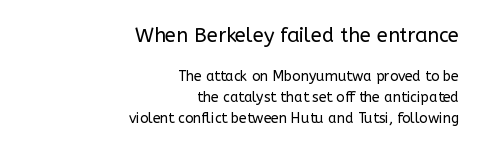
Q: Is the text bold? A: No.
Q: Is the text italic (slanted)? A: No, it is upright.
Q: Is the text underlined? A: No.
Q: How is the paragraph aligned? A: Right-aligned.
Q: Is the spacing between letters normal or unusually wide? A: Normal.
Q: Is the spacing between lines tight, normal or loose? A: Normal.
Q: Which block of text is set in a larger size, the first (top) or the second (bottom)? A: The first (top) one.
